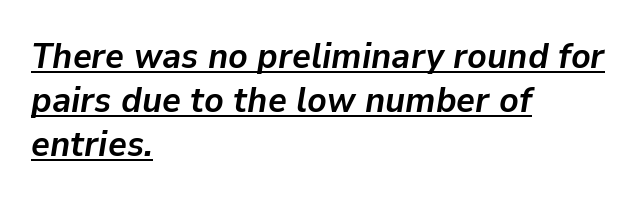
{"italic": "yes", "lean": "right", "slant_degrees": 9, "bold": "yes", "weight": "semibold", "width": "normal", "stroke_contrast": "low", "x_height": "medium", "monospaced": "no", "underline": "yes", "align": "left", "line_spacing_ratio": 1.22, "letter_spacing": "normal", "letter_spacing_em": 0.0, "glyph_px": 36}
